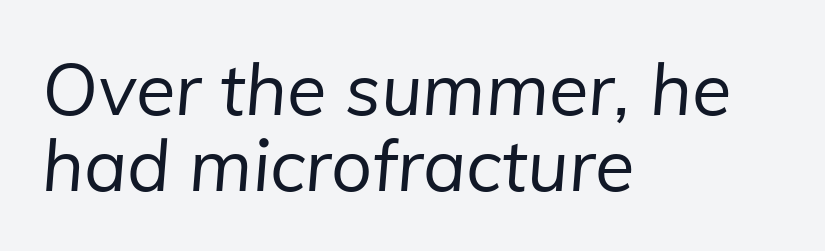
The image shows 72 px regular-weight sans-serif type; set left-aligned, tight line spacing (1.05x), normal letter spacing, not underlined; low stroke contrast and a medium x-height.
